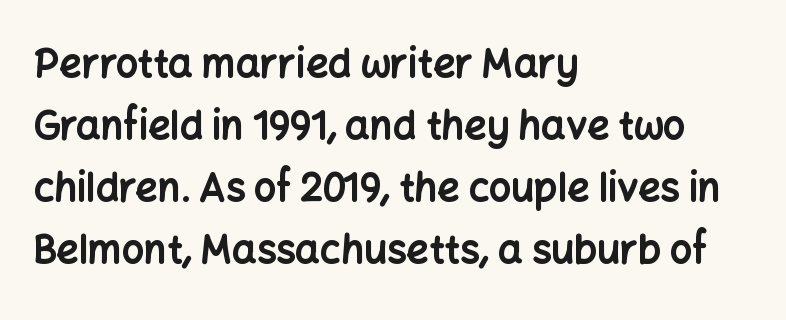
Q: Is the text bold? A: Yes.
Q: Is the text italic (slanted)? A: No, it is upright.
Q: Is the typeface a serif or a sans-serif typeface? A: Sans-serif.
Q: Is the text underlined? A: No.
Q: How is the paragraph aligned? A: Left-aligned.
Q: Is the spacing between letters normal or unusually wide? A: Normal.
Q: Is the spacing between lines tight, normal or loose? A: Normal.
Q: Width (condensed, normal, or wide)? A: Normal.
Q: Stroke contrast? A: Low.
Q: x-height? A: Medium.
Q: Monospaced? A: No.
